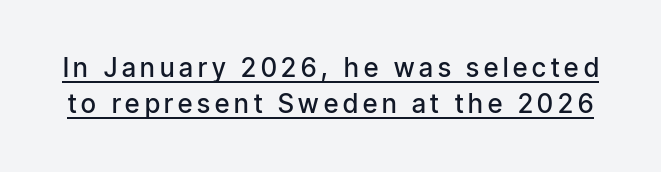
The rendering uses a semibold face; strokes are thickened but not to full bold. Every stem runs plumb, perpendicular to the baseline. Check the space under the baseline: a stroke is drawn there. This block has exactly the height ordinary leading produces.
